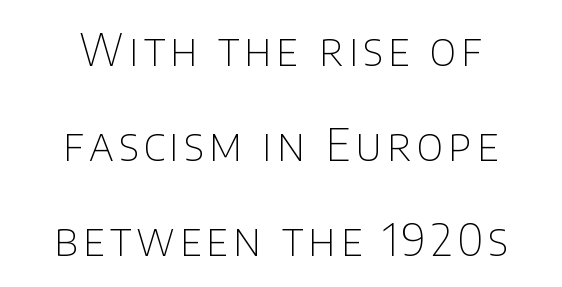
The image shows 44 px thin sans-serif type, upright; set centered, loose line spacing (2.16x), not underlined; low stroke contrast and a large x-height.
